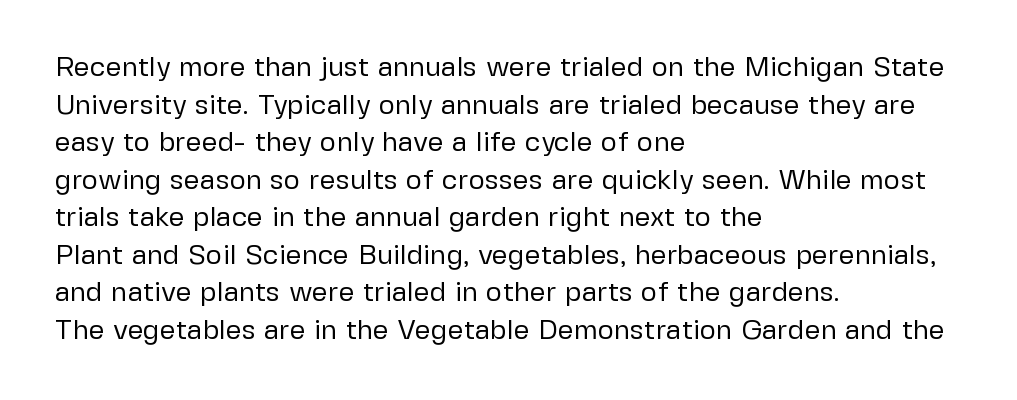
A typesetter would call this zero additional tracking. This rendering uses left alignment, leaving the right contour irregular. Proportional: the letters do not fall into vertical columns. Stems here are at most as thick as an everyday book face.
